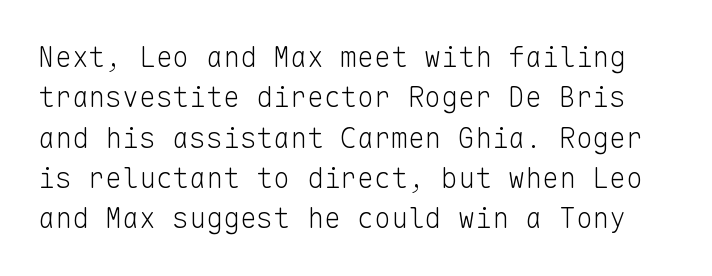
Q: Is the text bold? A: No.
Q: Is the text italic (slanted)? A: No, it is upright.
Q: Is the typeface a serif or a sans-serif typeface? A: Sans-serif.
Q: Is the text underlined? A: No.
Q: Is the spacing between letters normal or unusually wide? A: Normal.
Q: Is the spacing between lines tight, normal or loose? A: Normal.
Q: Width (condensed, normal, or wide)? A: Normal.
Q: Stroke contrast? A: Low.
Q: x-height? A: Medium.
Q: Monospaced? A: Yes.
